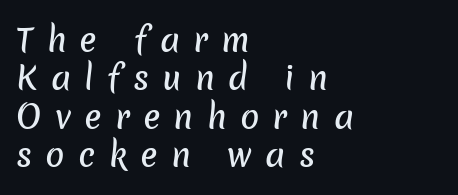
The face used here is a sans, in the tradition of grotesques and geometrics. The letters advance in unequal steps, a hallmark of proportional type. Underlining? Definitely not there. Left-aligned paragraph, ragged on the right. Compared with typical body copy, the letter spacing here is much looser.
